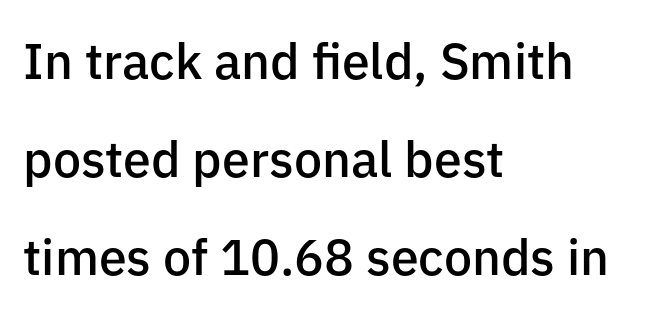
Q: Is the text bold? A: Semi-bold.
Q: Is the text italic (slanted)? A: No, it is upright.
Q: Is the typeface a serif or a sans-serif typeface? A: Sans-serif.
Q: Is the text underlined? A: No.
Q: How is the paragraph aligned? A: Left-aligned.
Q: Is the spacing between letters normal or unusually wide? A: Normal.
Q: Is the spacing between lines tight, normal or loose? A: Loose.
Q: Width (condensed, normal, or wide)? A: Normal.
Q: Stroke contrast? A: Low.
Q: x-height? A: Medium.
Q: Monospaced? A: No.
